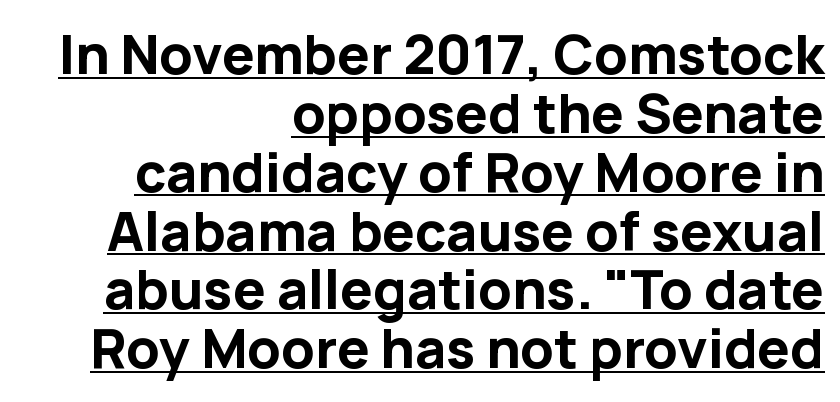
Q: Is the text bold? A: Yes.
Q: Is the text italic (slanted)? A: No, it is upright.
Q: Is the typeface a serif or a sans-serif typeface? A: Sans-serif.
Q: Is the text underlined? A: Yes.
Q: How is the paragraph aligned? A: Right-aligned.
Q: Is the spacing between letters normal or unusually wide? A: Normal.
Q: Is the spacing between lines tight, normal or loose? A: Tight.
Q: Width (condensed, normal, or wide)? A: Normal.
Q: Stroke contrast? A: Low.
Q: x-height? A: Medium.
Q: Monospaced? A: No.
